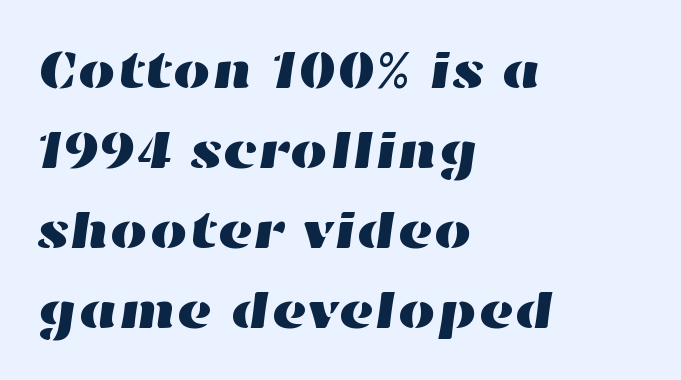
The image shows 54 px wide type; set left-aligned, normal line spacing (1.48x), normal letter spacing, not underlined; high stroke contrast and a medium x-height.
